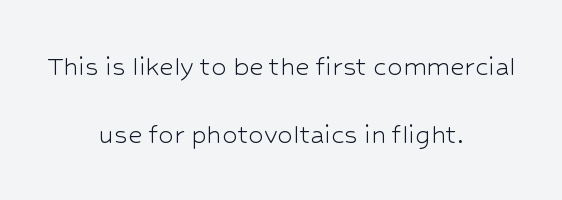
Q: Is the text bold? A: No.
Q: Is the text italic (slanted)? A: No, it is upright.
Q: Is the typeface a serif or a sans-serif typeface? A: Sans-serif.
Q: Is the text underlined? A: No.
Q: How is the paragraph aligned? A: Centered.
Q: Is the spacing between letters normal or unusually wide? A: Normal.
Q: Is the spacing between lines tight, normal or loose? A: Loose.
Q: Width (condensed, normal, or wide)? A: Normal.
Q: Stroke contrast? A: Low.
Q: x-height? A: Medium.
Q: Monospaced? A: No.
